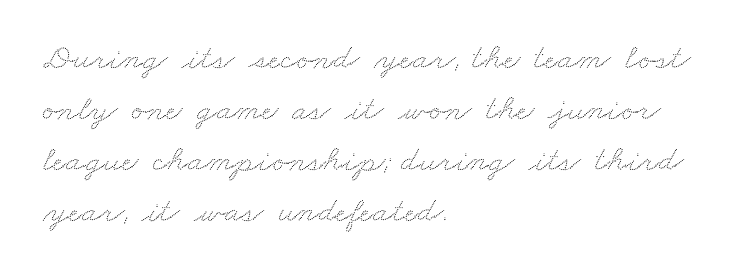
The glyphs are unaccompanied by any horizontal stroke below them. You could not count columns in this text — the font is proportionally spaced. Compared with a centered layout, this one pins lines to the left instead. In terms of letterspacing, this is plain default setting.
